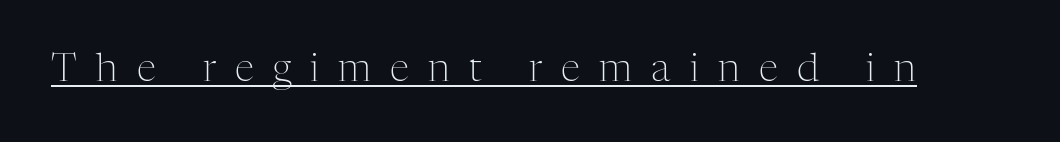
Style check: upright. The tracking jumps out immediately: characters are airy and widely separated. Nothing heavy about these letters — not bold at all. In designer terms, the underline attribute is active on this setting. Do the characters align in a grid? No, the font is proportional.
